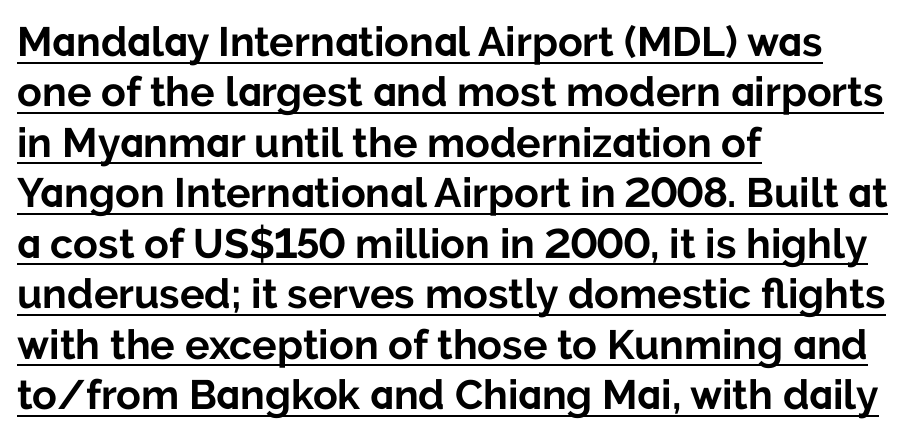
{"serif": "no", "italic": "no", "bold": "yes", "weight": "bold", "width": "normal", "stroke_contrast": "low", "x_height": "medium", "monospaced": "no", "underline": "yes", "align": "left", "line_spacing_ratio": 1.23, "letter_spacing": "normal", "letter_spacing_em": 0.0, "glyph_px": 41}
